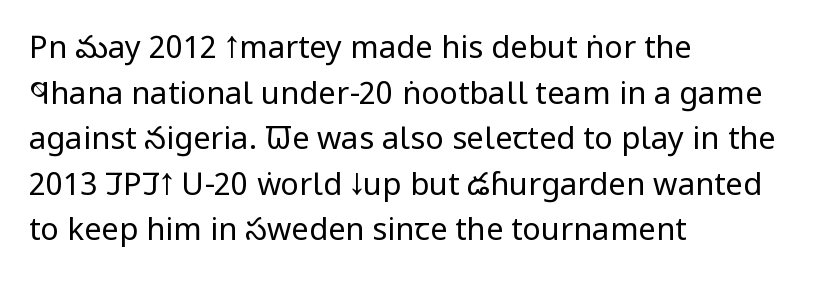
Q: Is the text bold? A: No.
Q: Is the text italic (slanted)? A: No, it is upright.
Q: Is the typeface a serif or a sans-serif typeface? A: Sans-serif.
Q: Is the text underlined? A: No.
Q: How is the paragraph aligned? A: Left-aligned.
Q: Is the spacing between letters normal or unusually wide? A: Normal.
Q: Is the spacing between lines tight, normal or loose? A: Normal.
Q: Width (condensed, normal, or wide)? A: Condensed.
Q: Stroke contrast? A: Low.
Q: x-height? A: Large.
Q: Monospaced? A: No.
